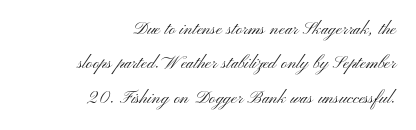
The image shows 22 px text type; set right-aligned, normal line spacing (1.56x), normal letter spacing, not underlined.
